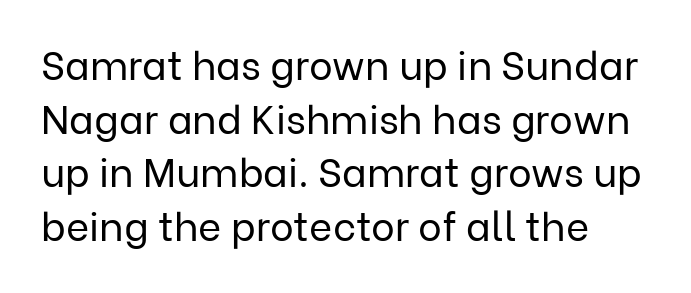
{"serif": "no", "italic": "no", "bold": "no", "weight": "regular", "width": "normal", "stroke_contrast": "low", "x_height": "medium", "monospaced": "no", "underline": "no", "line_spacing": "normal", "line_spacing_ratio": 1.34, "letter_spacing": "normal", "letter_spacing_em": 0.0, "glyph_px": 40}
